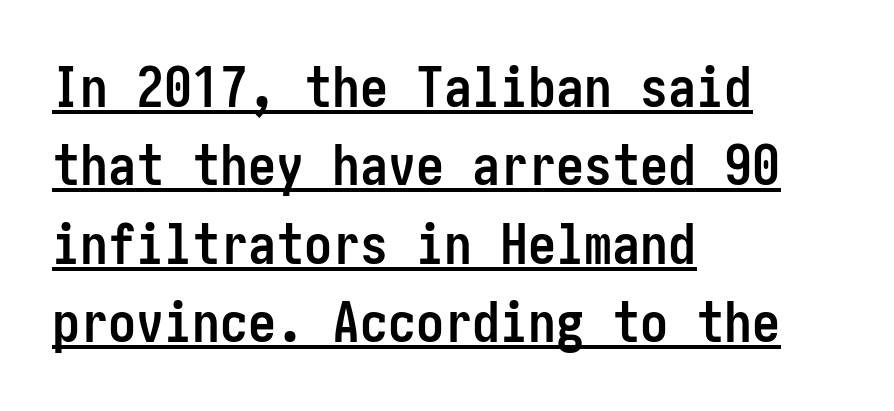
{"serif": "no", "italic": "no", "bold": "yes", "weight": "semibold", "width": "condensed", "stroke_contrast": "low", "x_height": "medium", "underline": "yes", "align": "left", "line_spacing": "normal", "line_spacing_ratio": 1.4, "letter_spacing": "normal", "letter_spacing_em": 0.0, "glyph_px": 56}
